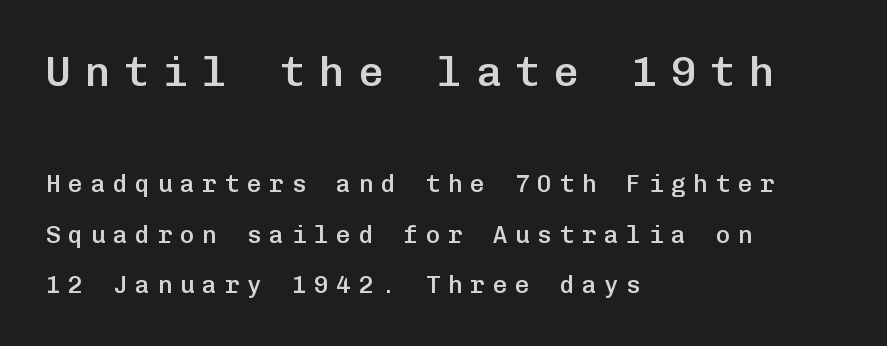
The image shows 42 px semibold sans-serif type, upright, monospaced; set left-aligned, loose line spacing (2.12x), unusually wide letter spacing (+0.33 em), not underlined; the first (top) block is 1.75x larger; low stroke contrast and a medium x-height.
